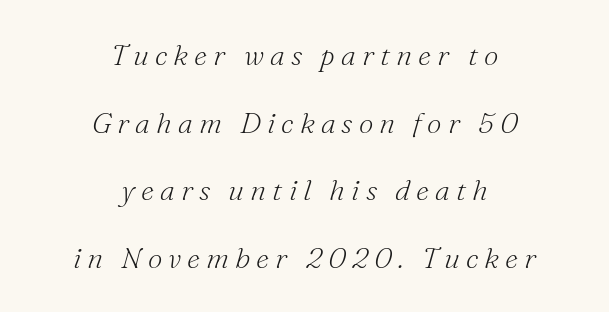
The type family on display is of the serif kind. Looks like regular typesetting: each glyph gets only the width it needs. The foot of each line stays bare and open. Casual observation: everything's sitting right in the middle. The letterforms sit at book weight or below.
